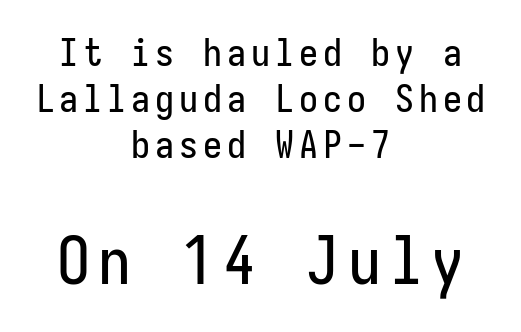
{"serif": "no", "italic": "no", "width": "condensed", "stroke_contrast": "low", "x_height": "medium", "underline": "no", "align": "center", "line_spacing_ratio": 1.21, "larger_block": "second", "size_ratio": 1.74, "glyph_px": 66}
